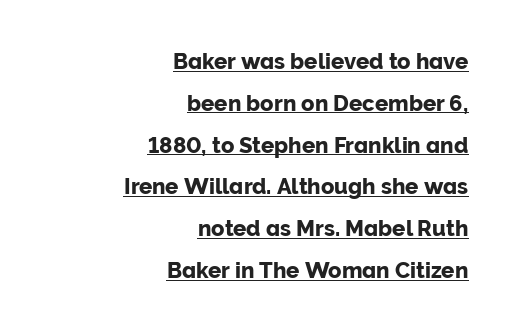
{"italic": "no", "underline": "yes", "align": "right", "line_spacing": "loose", "line_spacing_ratio": 1.9, "letter_spacing": "normal", "letter_spacing_em": 0.0, "glyph_px": 22}
